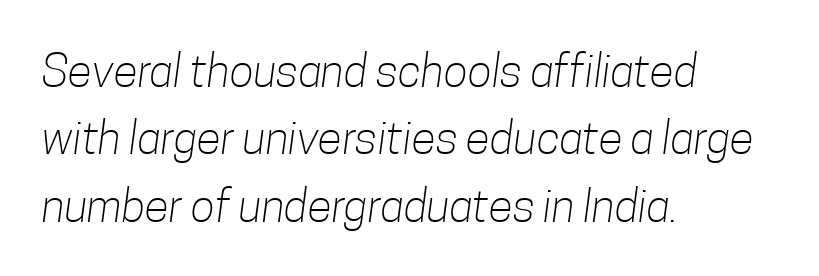
{"serif": "no", "bold": "no", "weight": "light", "width": "condensed", "stroke_contrast": "low", "x_height": "medium", "monospaced": "no", "underline": "no", "align": "left", "line_spacing": "normal", "line_spacing_ratio": 1.5, "letter_spacing": "normal", "letter_spacing_em": 0.0, "glyph_px": 45}
